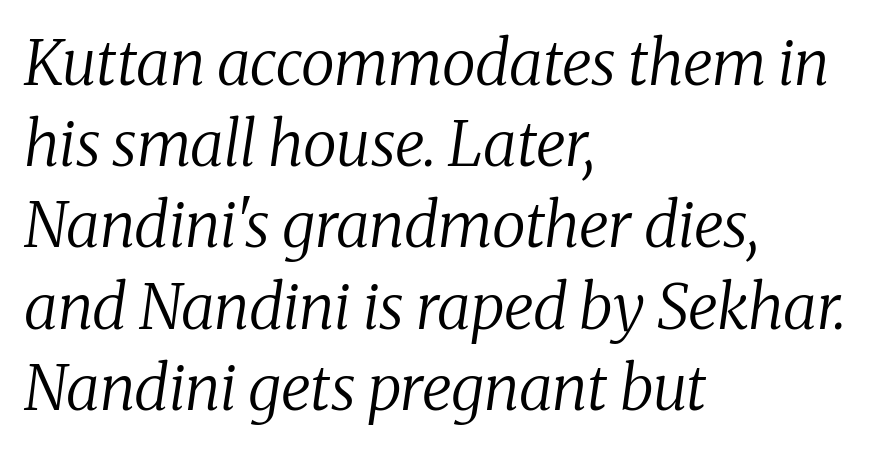
Q: Is the text bold? A: No.
Q: Is the text italic (slanted)? A: Yes, it leans right by about 8 degrees.
Q: Is the typeface a serif or a sans-serif typeface? A: Serif.
Q: Is the text underlined? A: No.
Q: How is the paragraph aligned? A: Left-aligned.
Q: Is the spacing between letters normal or unusually wide? A: Normal.
Q: Is the spacing between lines tight, normal or loose? A: Normal.
Q: Width (condensed, normal, or wide)? A: Normal.
Q: Stroke contrast? A: Medium.
Q: x-height? A: Medium.
Q: Monospaced? A: No.
